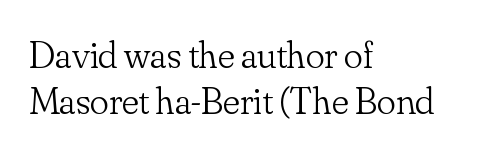
{"serif": "yes", "italic": "no", "bold": "no", "weight": "light", "width": "normal", "stroke_contrast": "low", "x_height": "small", "monospaced": "no", "underline": "no", "align": "left", "line_spacing_ratio": 1.17, "letter_spacing": "normal", "letter_spacing_em": 0.0, "glyph_px": 39}
